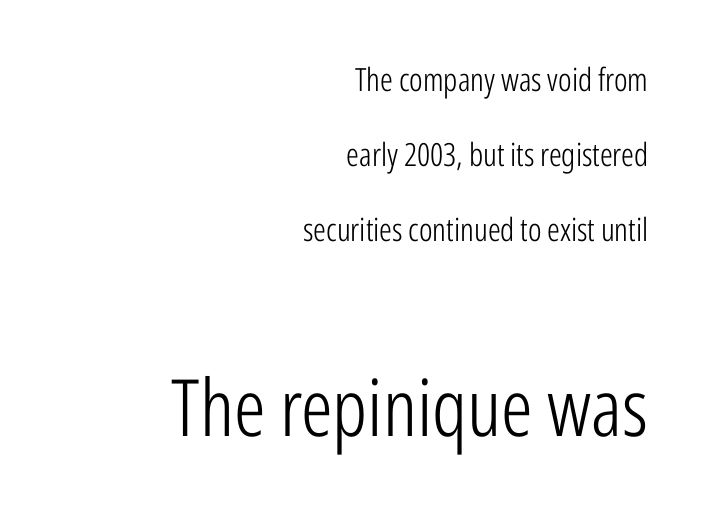
Does the lettering tilt? It doesn't — this is upright. Note: no serifs on the glyphs. The letters advance in unequal steps, a hallmark of proportional type. The lines are spread far apart with generous leading.
